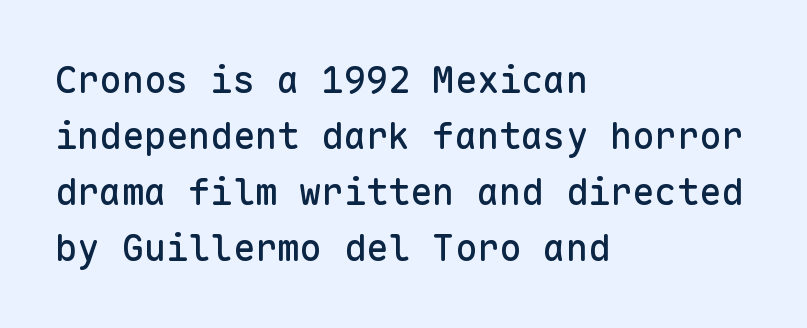
The image shows 37 px sans-serif type, upright, monospaced; set left-aligned, normal line spacing (1.51x), normal letter spacing, not underlined; low stroke contrast and a medium x-height.
